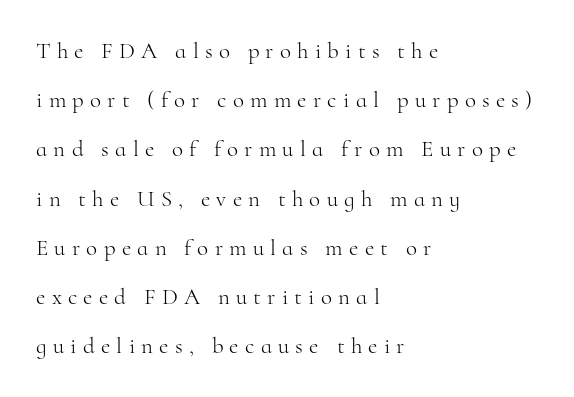
This sample uses an upright cut, with every glyph sitting square on the baseline. What stands out about the letter spacing? Its width — letters are far apart. The typeface has the unassuming heft of standard copy or less. Honestly, the rows look like they've been pulled way apart. Lines of text with bare space underneath. These lines stack with their left ends in a neat column.
